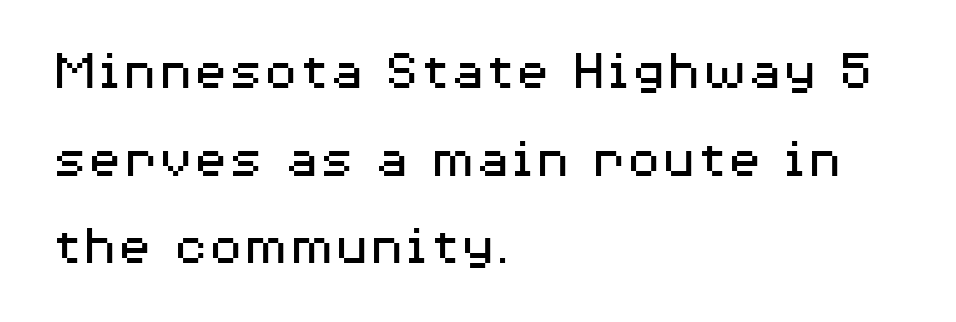
{"serif": "no", "italic": "no", "bold": "no", "weight": "regular", "width": "wide", "stroke_contrast": "medium", "x_height": "medium", "monospaced": "no", "underline": "no", "align": "left", "line_spacing": "normal", "line_spacing_ratio": 1.51, "letter_spacing": "normal", "letter_spacing_em": 0.0, "glyph_px": 58}
